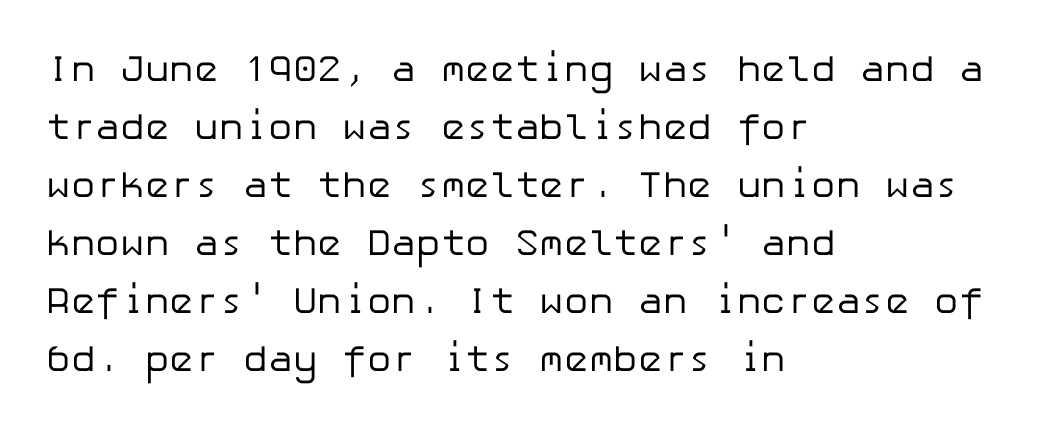
The image shows 37 px regular-weight sans-serif type, upright; set left-aligned, normal line spacing (1.57x), normal letter spacing, not underlined; low stroke contrast and a medium x-height.
